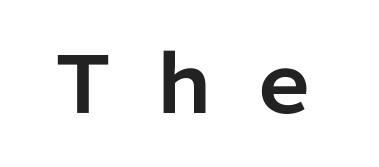
{"serif": "no", "italic": "no", "bold": "yes", "weight": "bold", "width": "normal", "stroke_contrast": "low", "x_height": "medium", "monospaced": "no", "underline": "no", "letter_spacing": "wide", "letter_spacing_em": 0.29, "glyph_px": 78}
